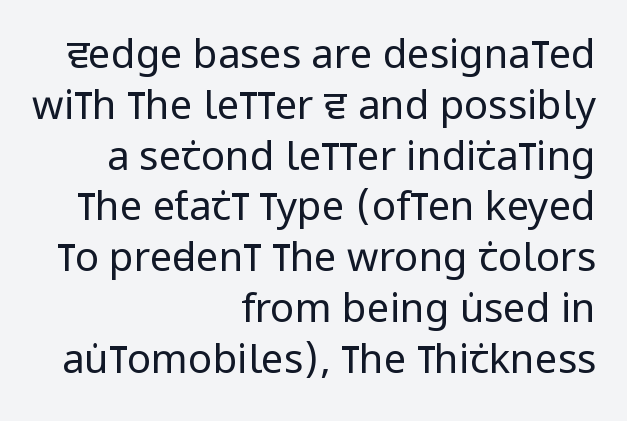
Check where the strokes stop: nothing finishes them off — pure sans. Decoration check: the copy has no underline. A typesetter would call this zero additional tracking. Unbolded letterforms with no extra heft. The letters stand upright; this is a roman face.
